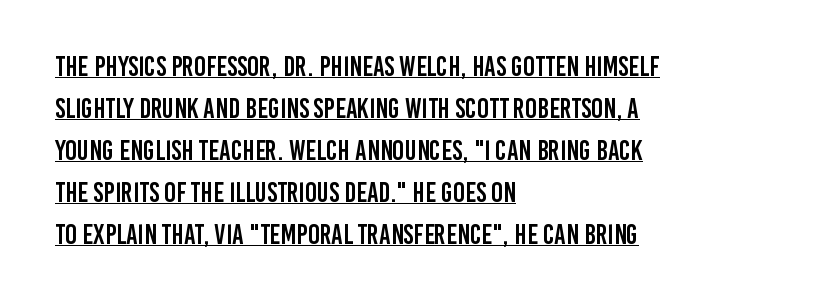
Q: Is the text italic (slanted)? A: No, it is upright.
Q: Is the typeface a serif or a sans-serif typeface? A: Sans-serif.
Q: Is the text underlined? A: Yes.
Q: How is the paragraph aligned? A: Left-aligned.
Q: Is the spacing between letters normal or unusually wide? A: Normal.
Q: Is the spacing between lines tight, normal or loose? A: Normal.
Q: Width (condensed, normal, or wide)? A: Condensed.
Q: Stroke contrast? A: Low.
Q: x-height? A: Large.
Q: Monospaced? A: No.
